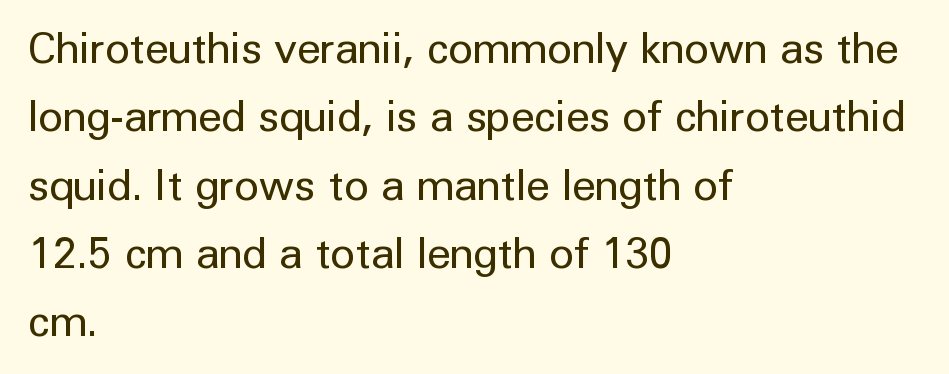
The image shows 43 px regular-weight sans-serif type, upright; set left-aligned, normal line spacing (1.59x), normal letter spacing, not underlined; low stroke contrast and a medium x-height.
